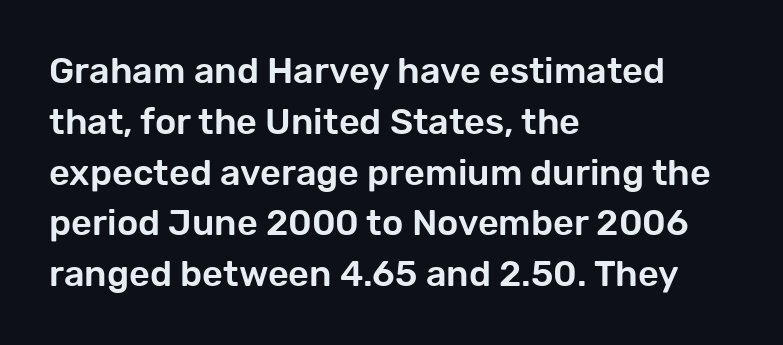
Q: Is the text italic (slanted)? A: No, it is upright.
Q: Is the typeface a serif or a sans-serif typeface? A: Sans-serif.
Q: Is the text underlined? A: No.
Q: How is the paragraph aligned? A: Left-aligned.
Q: Is the spacing between letters normal or unusually wide? A: Normal.
Q: Is the spacing between lines tight, normal or loose? A: Normal.
Q: Width (condensed, normal, or wide)? A: Normal.
Q: Stroke contrast? A: Low.
Q: x-height? A: Medium.
Q: Monospaced? A: No.
